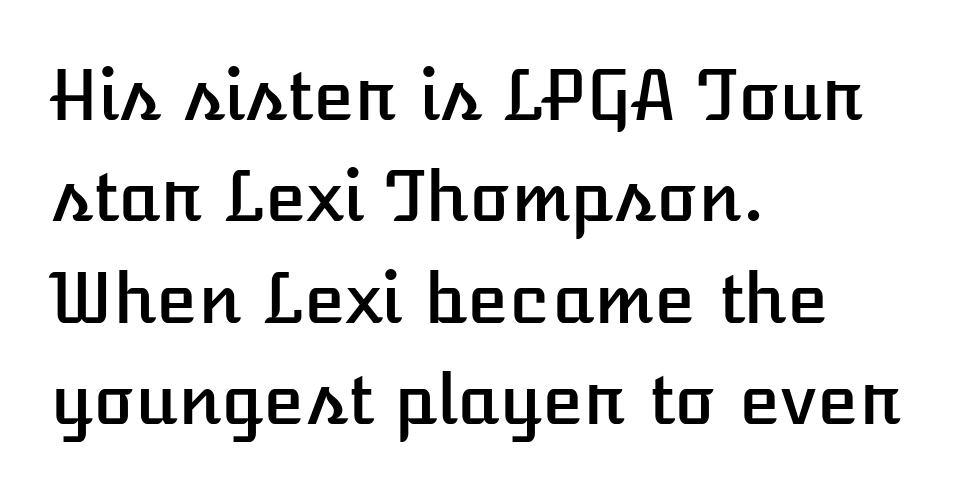
The lines sit at an ordinary, default distance from one another. Nothing unusual about the tracking: characters are spaced as the font intends. Caption: multi-line text, flush left, ragged right. Beneath every word, the page is bare.
